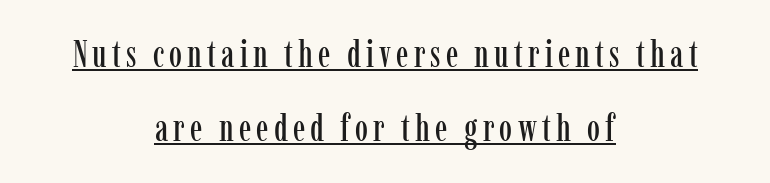
The image shows 37 px condensed serif type, upright; set centered, loose line spacing (2.01x), underlined; low stroke contrast and a medium x-height.
